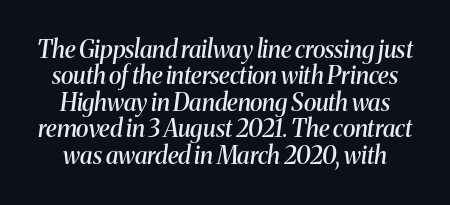
A clean baseline with only descenders dipping below it. This rendering leaves character spacing at its baseline value. Slanted lettering throughout. The sample has been set in demibold, a notch under bold. Cramped leading.
